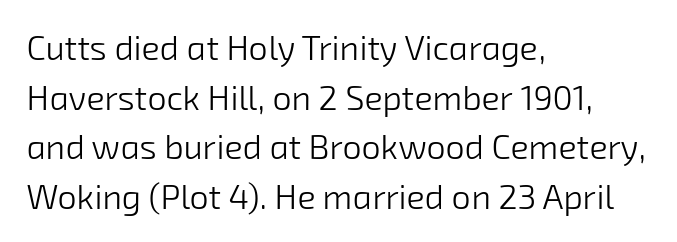
Where is the straight margin? On the left. Is this a sans? Yes — the strokes have no serifs. Weight: regular or lighter. Vertically, the passage feels balanced, rows spaced as you'd expect. The string is rendered with underlining switched off.
